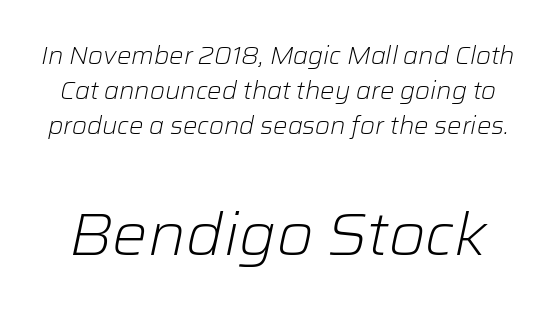
Tracking here is standard; glyphs follow each other at the usual distance. Proportional: the letters do not fall into vertical columns. Characters are canted at an angle relative to the baseline's perpendicular. The face used here appears at its bigger size in the lower chunk. One glance says typical: line gaps are just what's usual.
